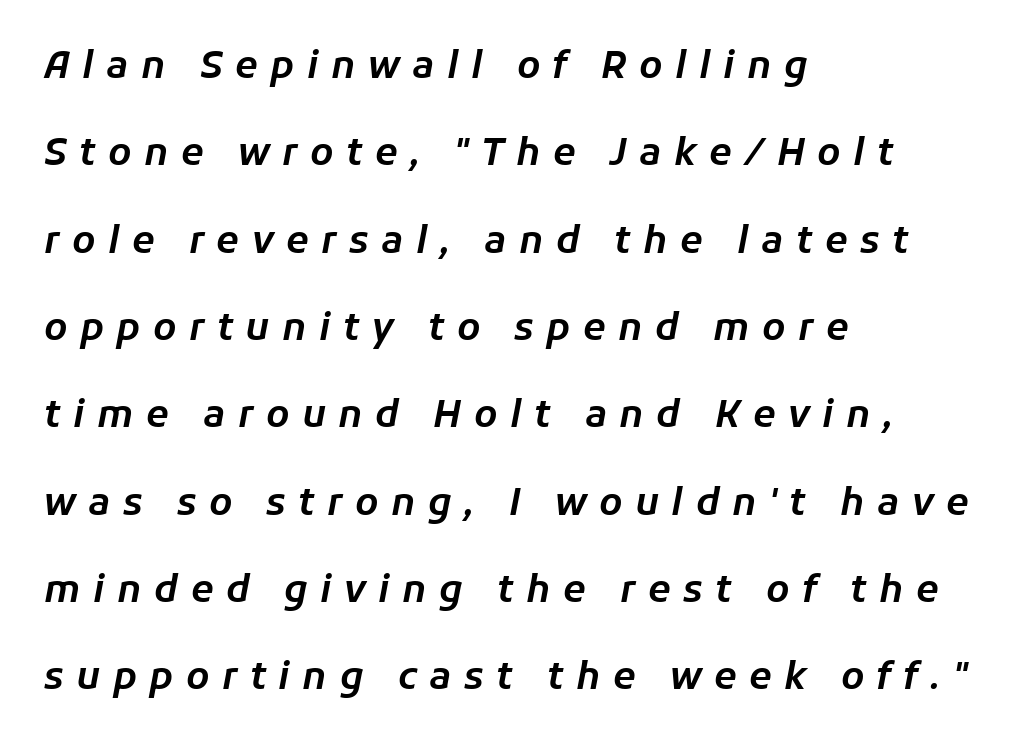
{"italic": "yes", "lean": "right", "slant_degrees": 11, "width": "normal", "stroke_contrast": "low", "x_height": "medium", "monospaced": "no", "underline": "no", "align": "left", "line_spacing": "loose", "line_spacing_ratio": 2.36, "letter_spacing": "wide", "letter_spacing_em": 0.34, "glyph_px": 37}
